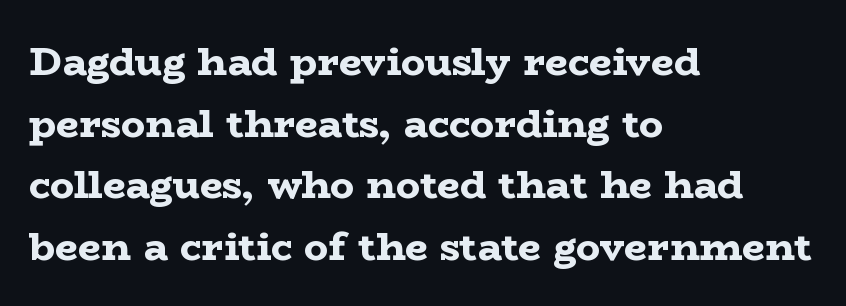
{"serif": "yes", "italic": "no", "bold": "yes", "weight": "bold", "width": "wide", "stroke_contrast": "low", "x_height": "medium", "monospaced": "no", "underline": "no", "align": "left", "line_spacing": "normal", "line_spacing_ratio": 1.54, "letter_spacing": "normal", "letter_spacing_em": 0.0, "glyph_px": 40}
